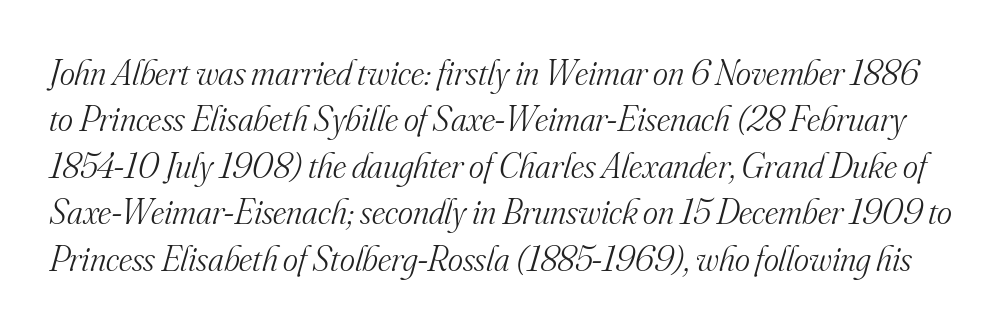
The image shows 36 px light serif type, italic (leaning right); set normal line spacing (1.29x), normal letter spacing, not underlined; medium stroke contrast and a small x-height.
